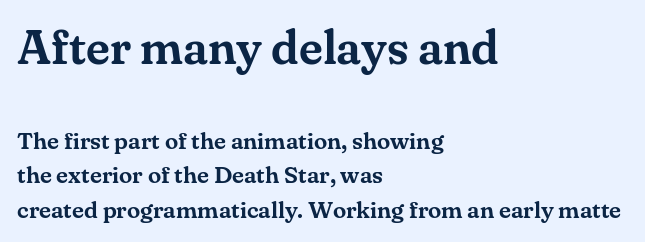
{"serif": "yes", "italic": "no", "width": "normal", "stroke_contrast": "medium", "x_height": "small", "monospaced": "no", "underline": "no", "align": "left", "line_spacing": "normal", "line_spacing_ratio": 1.44, "letter_spacing": "normal", "letter_spacing_em": 0.0, "larger_block": "first", "size_ratio": 2.0, "glyph_px": 48}
